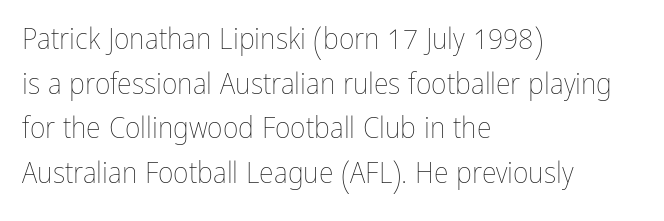
Proportional: the letters do not fall into vertical columns. Each new line begins a customary step beneath the previous one. The tracking reads as untouched default to a designer's eye. On a weight scale, this lands at 450 or below. A clean baseline with only descenders dipping below it.
